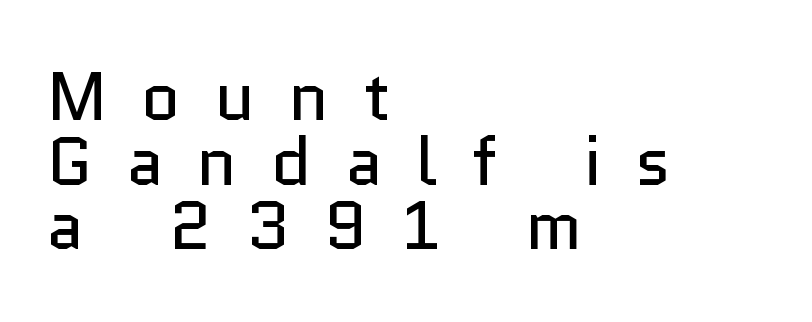
Q: Is the text bold? A: No.
Q: Is the text italic (slanted)? A: No, it is upright.
Q: Is the typeface a serif or a sans-serif typeface? A: Sans-serif.
Q: Is the text underlined? A: No.
Q: How is the paragraph aligned? A: Left-aligned.
Q: Is the spacing between letters normal or unusually wide? A: Unusually wide.
Q: Is the spacing between lines tight, normal or loose? A: Tight.
Q: Width (condensed, normal, or wide)? A: Normal.
Q: Stroke contrast? A: Low.
Q: x-height? A: Medium.
Q: Monospaced? A: No.
